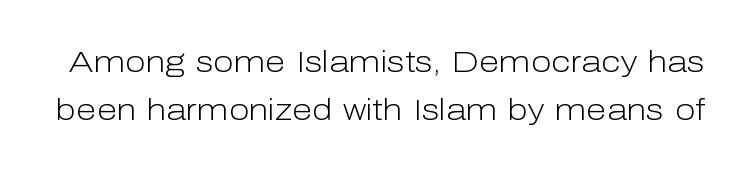
Classification — sans serif. Plain, unruled lines of type. Does the leading feel generous? No, just average. The typography opts for an upright posture over an oblique one. On a weight scale, this lands at 450 or below. This sample has the flowing, uneven cadence of proportional lettering.
